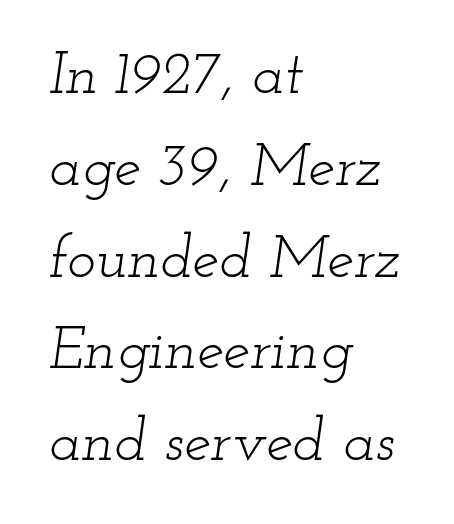
The specimen reads as italic at a glance. The characters are drawn with everyday or finer stroke widths. The rendering anchors every line to the left-hand side. The passage shown has conventional tracking throughout. Old-style or modern, the face here clearly has serifs.
